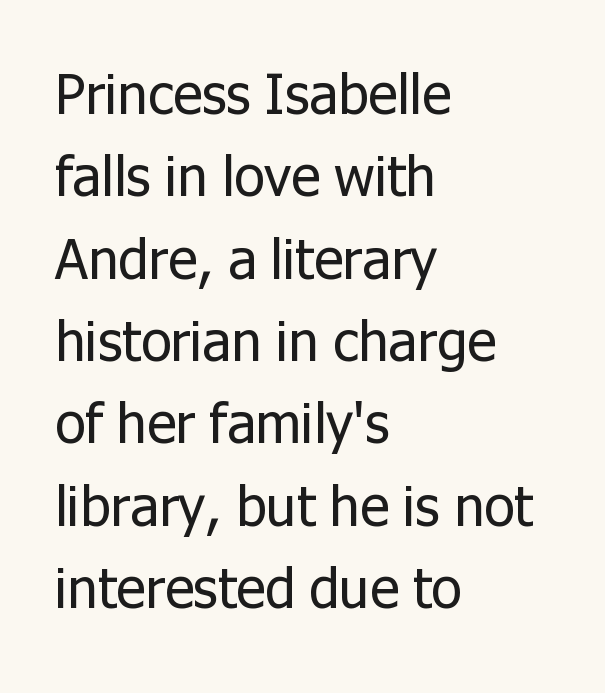
{"serif": "no", "italic": "no", "bold": "no", "weight": "regular", "width": "normal", "stroke_contrast": "low", "x_height": "medium", "monospaced": "no", "underline": "no", "align": "left", "line_spacing": "normal", "line_spacing_ratio": 1.47, "letter_spacing": "normal", "letter_spacing_em": 0.0, "glyph_px": 56}
